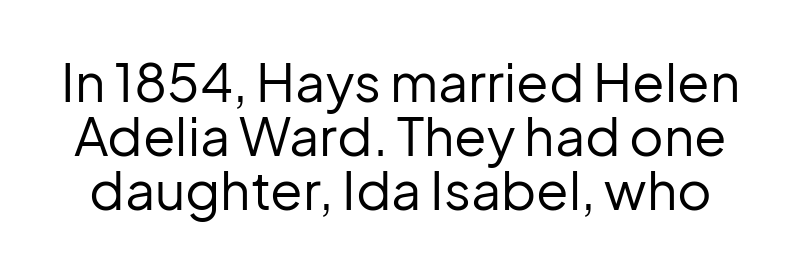
The image shows 53 px regular-weight sans-serif type, upright; set tight line spacing (1.02x), normal letter spacing, not underlined; low stroke contrast and a medium x-height.
